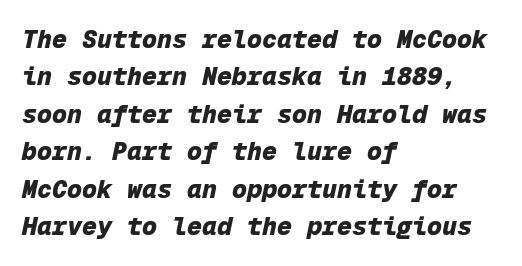
The image shows 25 px bold type, italic (leaning right); set left-aligned, normal line spacing (1.5x), normal letter spacing, not underlined.
